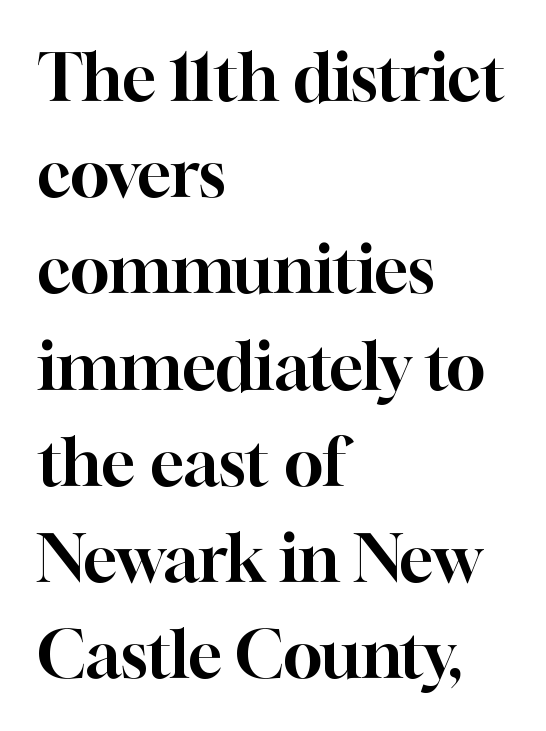
What kind of face is this? One with serifs. No word sits above an underline. A typesetter would call this leading conventional body-copy spacing. The line texture is even and compact thanks to regular tracking. The paragraph has a hard left edge and a soft right edge.
